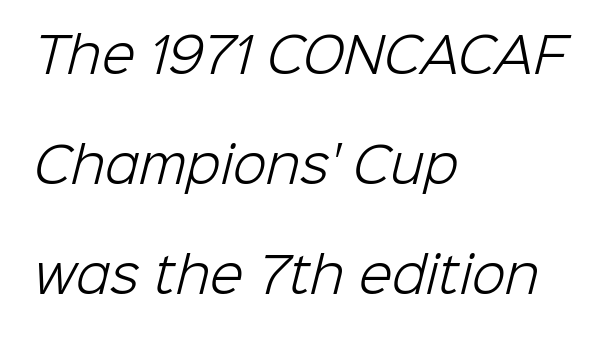
The image shows 49 px light sans-serif type; set left-aligned, loose line spacing (2.24x), normal letter spacing, not underlined; low stroke contrast and a medium x-height.
